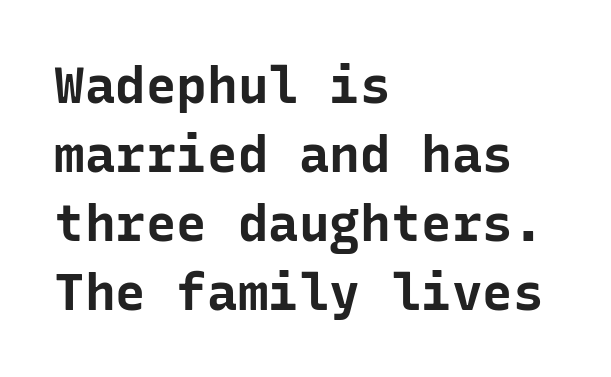
{"serif": "no", "italic": "no", "bold": "yes", "weight": "bold", "width": "normal", "stroke_contrast": "low", "x_height": "medium", "monospaced": "yes", "underline": "no", "align": "left", "line_spacing": "normal", "line_spacing_ratio": 1.35, "letter_spacing": "normal", "letter_spacing_em": 0.0, "glyph_px": 51}
